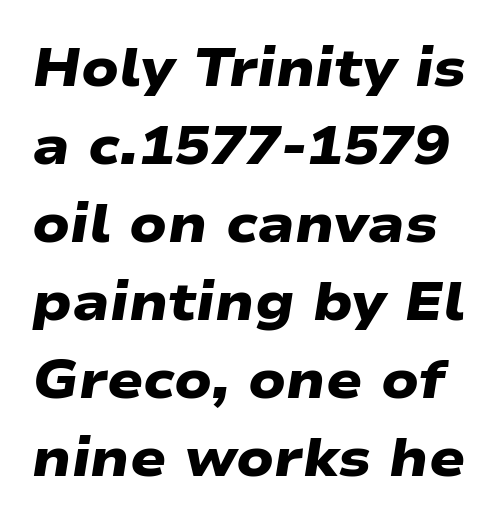
Q: Is the text bold? A: Yes.
Q: Is the typeface a serif or a sans-serif typeface? A: Sans-serif.
Q: Is the text underlined? A: No.
Q: Is the spacing between letters normal or unusually wide? A: Normal.
Q: Is the spacing between lines tight, normal or loose? A: Normal.
Q: Width (condensed, normal, or wide)? A: Wide.
Q: Stroke contrast? A: Low.
Q: x-height? A: Medium.
Q: Monospaced? A: No.
